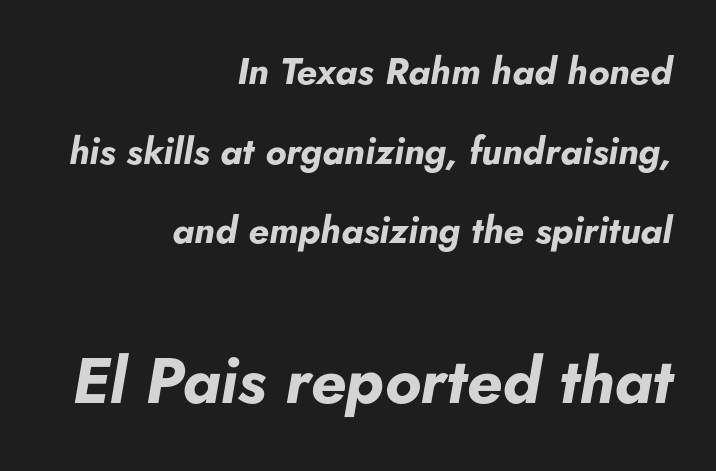
{"italic": "yes", "lean": "right", "slant_degrees": 5, "bold": "yes", "weight": "bold", "width": "normal", "stroke_contrast": "low", "x_height": "small", "monospaced": "no", "underline": "no", "align": "right", "line_spacing": "loose", "line_spacing_ratio": 2.15, "letter_spacing": "normal", "letter_spacing_em": 0.0, "larger_block": "second", "size_ratio": 1.73, "glyph_px": 64}
